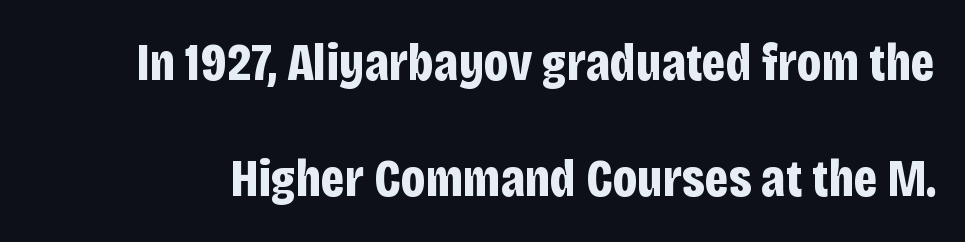
{"serif": "no", "italic": "no", "bold": "yes", "weight": "bold", "width": "condensed", "stroke_contrast": "low", "x_height": "large", "monospaced": "no", "underline": "no", "line_spacing": "loose", "line_spacing_ratio": 2.19, "letter_spacing": "normal", "letter_spacing_em": 0.0, "glyph_px": 53}
